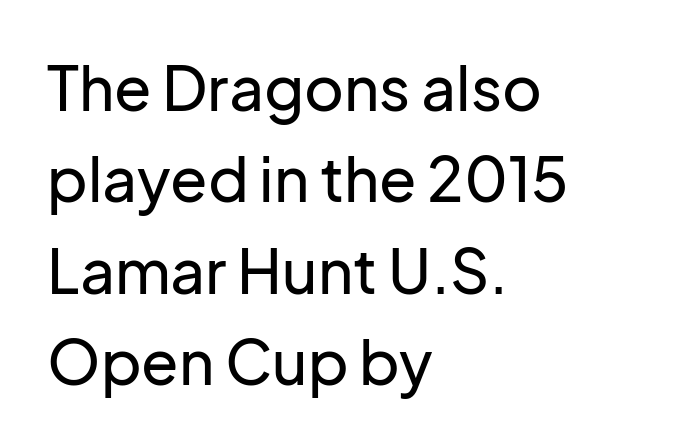
Q: Is the text italic (slanted)? A: No, it is upright.
Q: Is the typeface a serif or a sans-serif typeface? A: Sans-serif.
Q: Is the text underlined? A: No.
Q: How is the paragraph aligned? A: Left-aligned.
Q: Is the spacing between letters normal or unusually wide? A: Normal.
Q: Is the spacing between lines tight, normal or loose? A: Normal.
Q: Width (condensed, normal, or wide)? A: Normal.
Q: Stroke contrast? A: Low.
Q: x-height? A: Medium.
Q: Monospaced? A: No.
